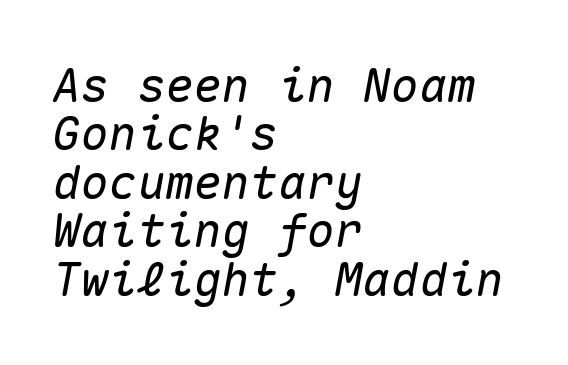
The image shows 47 px text type, italic (leaning right), monospaced; set left-aligned, tight line spacing (1.03x), normal letter spacing, not underlined; medium stroke contrast and a medium x-height.
